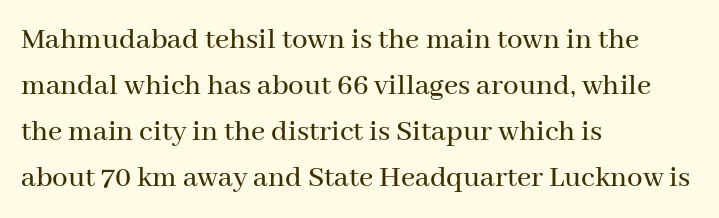
The image shows 31 px serif type, upright; set left-aligned, normal line spacing (1.48x), normal letter spacing, not underlined; medium stroke contrast and a medium x-height.
